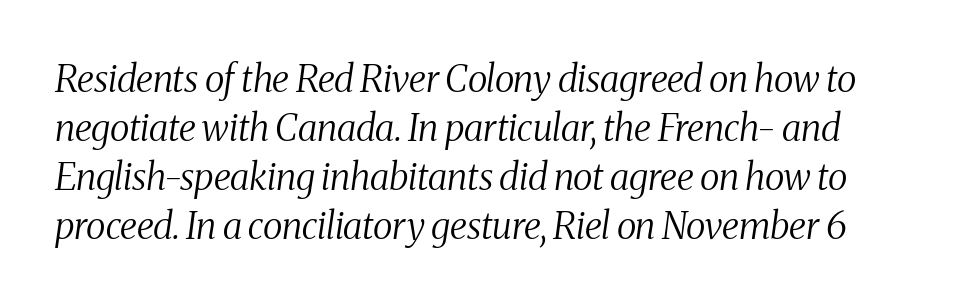
The image shows 37 px regular-weight, condensed serif type, italic (leaning right); set normal line spacing (1.32x), normal letter spacing, not underlined; medium stroke contrast and a medium x-height.
